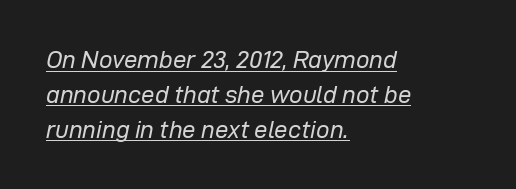
Visually the block forms a straight wall on the left and a jagged coastline on the right. Slant detected: the letters are inclined. Leading matches the norm, producing a regular column. Is there an underline? Yes — a line sits under the letters.
